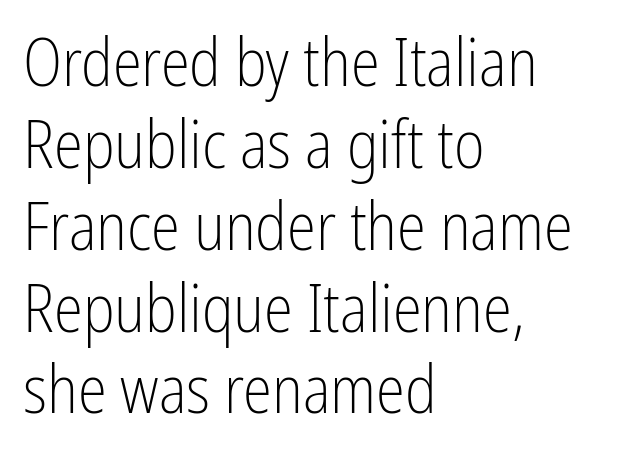
This rendering uses left alignment, leaving the right contour irregular. The horizontal fit of the characters is conventional and even. The characters display no serif detailing; their extremities are plain. Caption: face not bold, strokes unweighted. The lettering holds an erect, upright posture throughout. The face used here is proportionally spaced, like ordinary book or web type.
